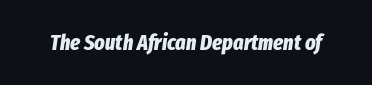
The image shows 22 px bold type, italic (leaning right); set normal letter spacing, not underlined.
